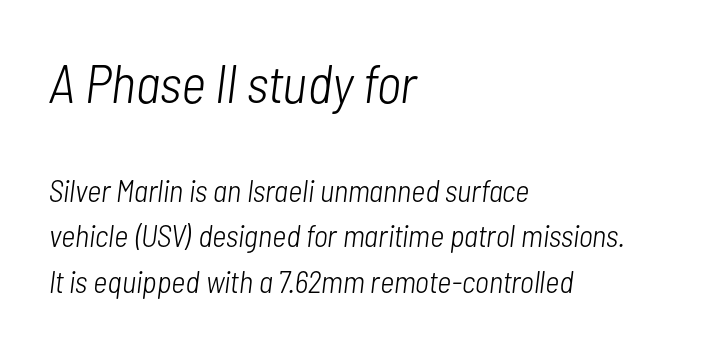
In this sample the first text group is rendered at the bigger scale. Successive baselines arrive at the customary interval. Bare-footed words on every line. In terms of posture, this sample is oblique. Each letter keeps its own natural width here, so spacing adapts to shape.
